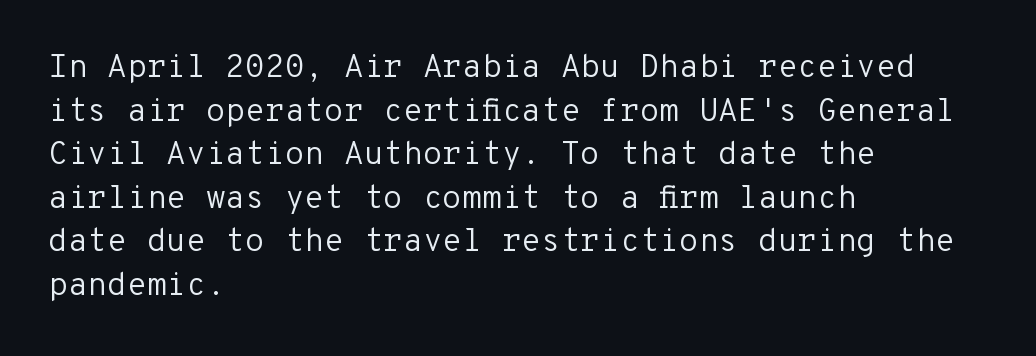
The image shows 32 px regular-weight sans-serif type, upright, monospaced; set left-aligned, normal line spacing (1.36x), normal letter spacing, not underlined; low stroke contrast and a medium x-height.
